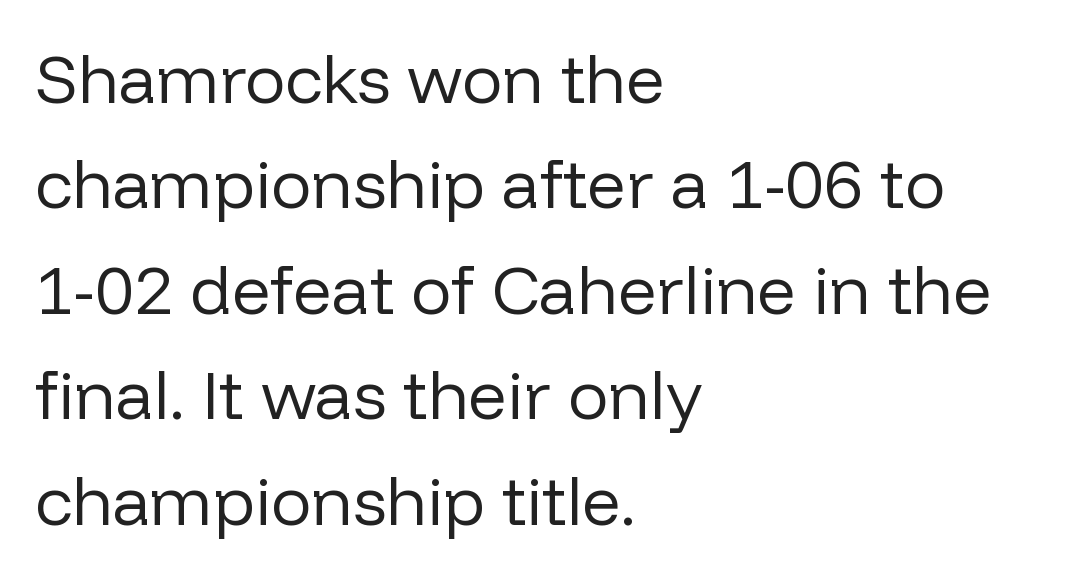
Does the lettering tilt? It doesn't — this is upright. Here the designer chose a conventional face with non-uniform glyph widths. This is not heavy type; no bold has been used. Examine the stroke ends and you'll find no serifs.
